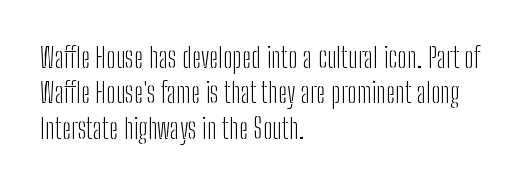
{"serif": "no", "italic": "no", "bold": "no", "weight": "light", "width": "condensed", "stroke_contrast": "low", "x_height": "medium", "monospaced": "no", "underline": "no", "align": "left", "line_spacing": "normal", "line_spacing_ratio": 1.26, "letter_spacing": "normal", "letter_spacing_em": 0.0, "glyph_px": 28}
